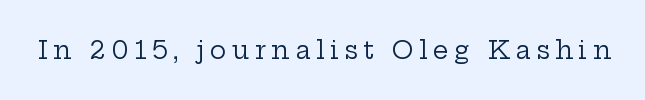
{"italic": "no", "bold": "no", "underline": "no", "letter_spacing": "wide", "letter_spacing_em": 0.21, "glyph_px": 25}
